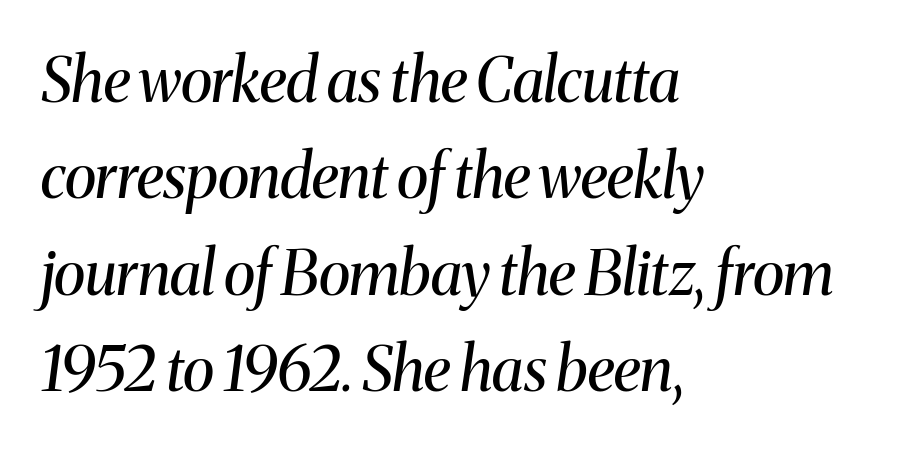
Q: Is the text bold? A: No.
Q: Is the text italic (slanted)? A: Yes, it leans right by about 8 degrees.
Q: Is the typeface a serif or a sans-serif typeface? A: Serif.
Q: Is the text underlined? A: No.
Q: How is the paragraph aligned? A: Left-aligned.
Q: Is the spacing between letters normal or unusually wide? A: Normal.
Q: Is the spacing between lines tight, normal or loose? A: Normal.
Q: Width (condensed, normal, or wide)? A: Normal.
Q: Stroke contrast? A: Medium.
Q: x-height? A: Medium.
Q: Monospaced? A: No.
